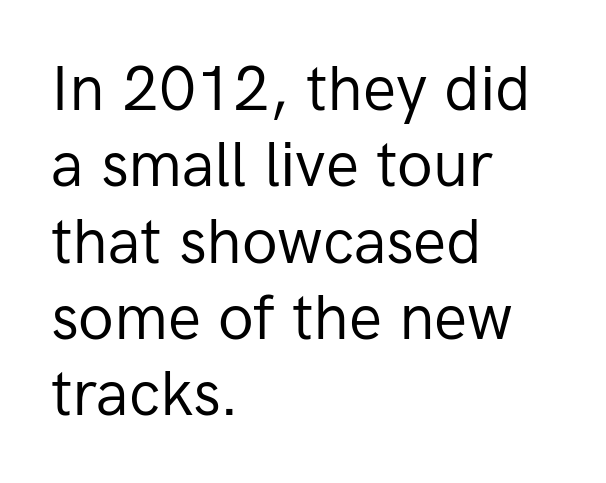
Q: Is the text bold? A: No.
Q: Is the text italic (slanted)? A: No, it is upright.
Q: Is the typeface a serif or a sans-serif typeface? A: Sans-serif.
Q: Is the text underlined? A: No.
Q: How is the paragraph aligned? A: Left-aligned.
Q: Is the spacing between letters normal or unusually wide? A: Normal.
Q: Width (condensed, normal, or wide)? A: Normal.
Q: Stroke contrast? A: Low.
Q: x-height? A: Medium.
Q: Monospaced? A: No.
